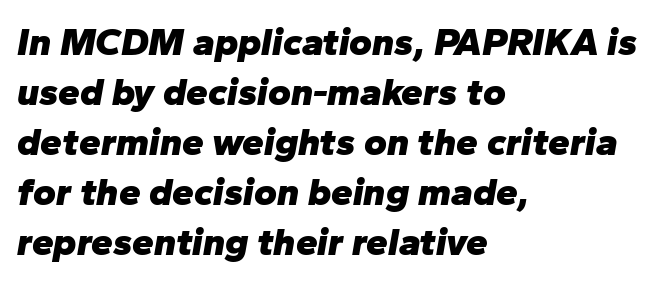
{"italic": "yes", "lean": "right", "slant_degrees": 10, "bold": "yes", "weight": "heavy", "width": "normal", "stroke_contrast": "low", "x_height": "medium", "monospaced": "no", "underline": "no", "align": "left", "line_spacing": "normal", "line_spacing_ratio": 1.28, "letter_spacing": "normal", "letter_spacing_em": 0.0, "glyph_px": 39}
